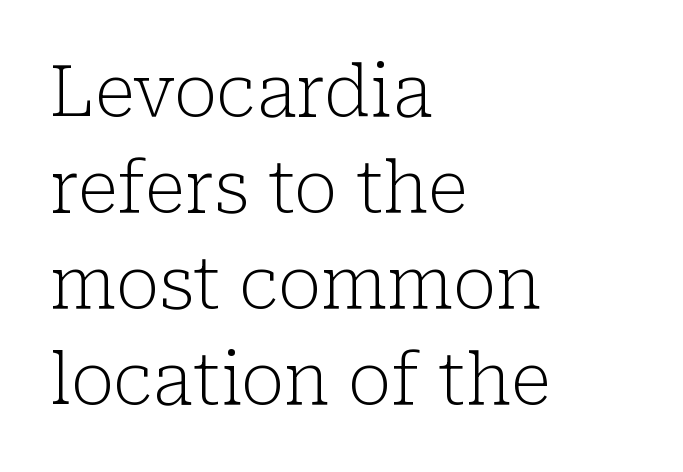
{"serif": "yes", "italic": "no", "bold": "no", "weight": "light", "width": "normal", "stroke_contrast": "low", "x_height": "medium", "monospaced": "no", "underline": "no", "align": "left", "line_spacing": "normal", "line_spacing_ratio": 1.35, "letter_spacing": "normal", "letter_spacing_em": 0.0, "glyph_px": 71}
